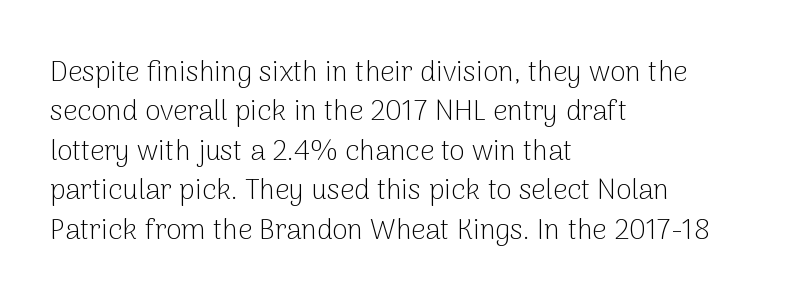
{"serif": "no", "italic": "no", "bold": "no", "weight": "light", "width": "normal", "stroke_contrast": "low", "x_height": "medium", "monospaced": "no", "underline": "no", "align": "left", "line_spacing": "normal", "line_spacing_ratio": 1.41, "letter_spacing": "normal", "letter_spacing_em": 0.0, "glyph_px": 28}
